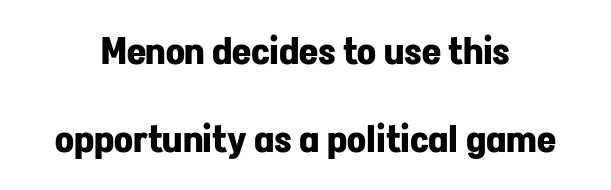
Q: Is the text bold? A: Yes.
Q: Is the text italic (slanted)? A: No, it is upright.
Q: Is the typeface a serif or a sans-serif typeface? A: Sans-serif.
Q: Is the text underlined? A: No.
Q: How is the paragraph aligned? A: Centered.
Q: Is the spacing between letters normal or unusually wide? A: Normal.
Q: Is the spacing between lines tight, normal or loose? A: Loose.
Q: Width (condensed, normal, or wide)? A: Normal.
Q: Stroke contrast? A: Low.
Q: x-height? A: Medium.
Q: Monospaced? A: No.
